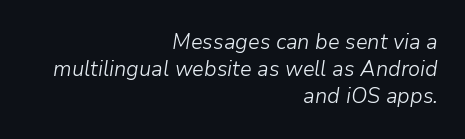
{"italic": "yes", "lean": "right", "slant_degrees": 9, "bold": "no", "underline": "no", "align": "right", "line_spacing": "normal", "line_spacing_ratio": 1.29, "letter_spacing": "normal", "letter_spacing_em": 0.0, "glyph_px": 21}
